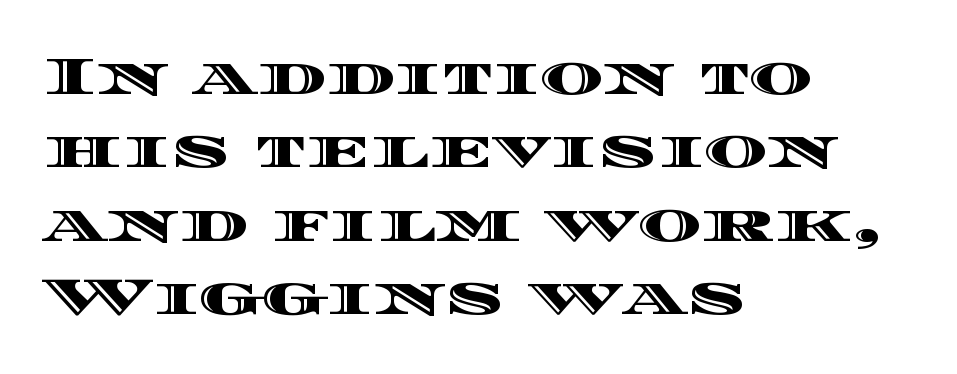
{"italic": "no", "width": "wide", "x_height": "large", "monospaced": "no", "underline": "no", "align": "left", "line_spacing": "normal", "line_spacing_ratio": 1.36, "letter_spacing": "normal", "letter_spacing_em": 0.0, "glyph_px": 54}
